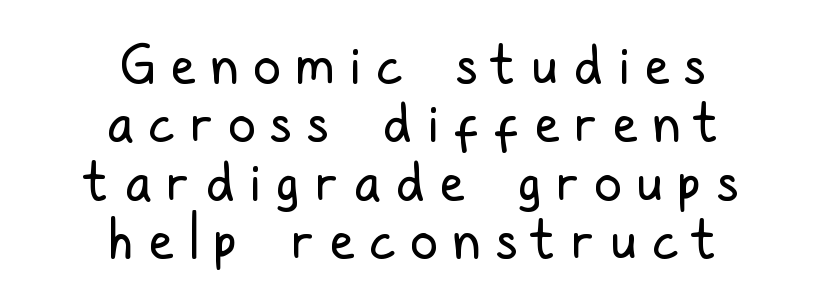
The image shows 55 px regular-weight, condensed sans-serif type, upright; set centered, tight line spacing (1.06x), unusually wide letter spacing (+0.28 em), not underlined; low stroke contrast and a medium x-height.
